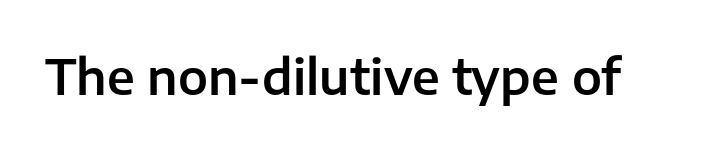
The image shows 48 px sans-serif type, upright; set normal letter spacing, not underlined; low stroke contrast and a medium x-height.
